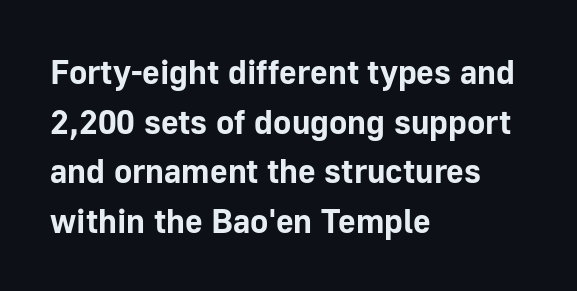
Q: Is the text bold? A: Yes.
Q: Is the text italic (slanted)? A: No, it is upright.
Q: Is the typeface a serif or a sans-serif typeface? A: Sans-serif.
Q: Is the text underlined? A: No.
Q: How is the paragraph aligned? A: Left-aligned.
Q: Is the spacing between letters normal or unusually wide? A: Normal.
Q: Is the spacing between lines tight, normal or loose? A: Normal.
Q: Width (condensed, normal, or wide)? A: Normal.
Q: Stroke contrast? A: Low.
Q: x-height? A: Medium.
Q: Monospaced? A: No.
